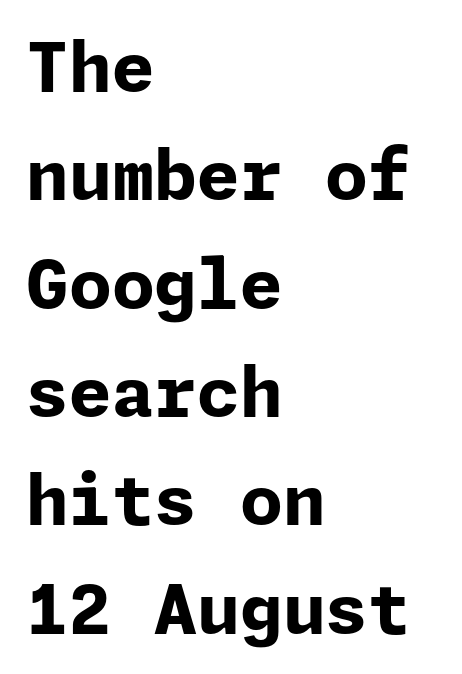
{"serif": "no", "italic": "no", "bold": "yes", "weight": "bold", "width": "normal", "stroke_contrast": "low", "x_height": "medium", "underline": "no", "align": "left", "line_spacing": "normal", "line_spacing_ratio": 1.57, "letter_spacing": "normal", "letter_spacing_em": 0.0, "glyph_px": 69}
